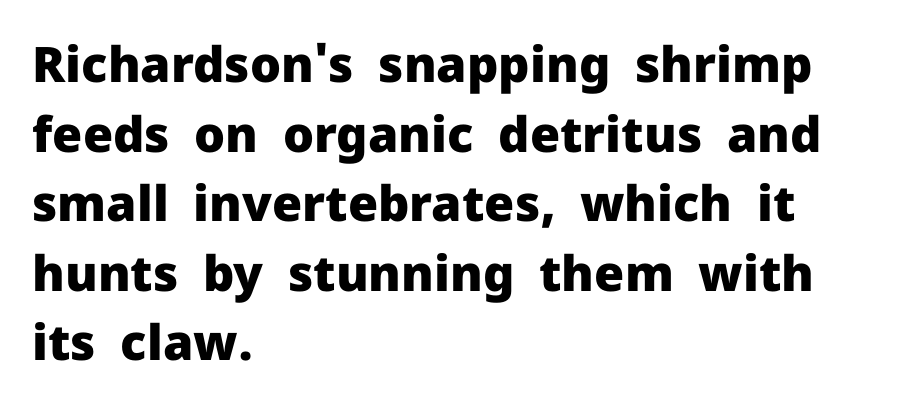
Italic: no, the glyphs are upright roman. Casual observation: everything's shoved over to the left. The rendering uses natural spacing where letterforms have individual widths. You can tell from the bare stems that sans-serif type was used. These lines keep a tight, regular rhythm from letter to letter.
